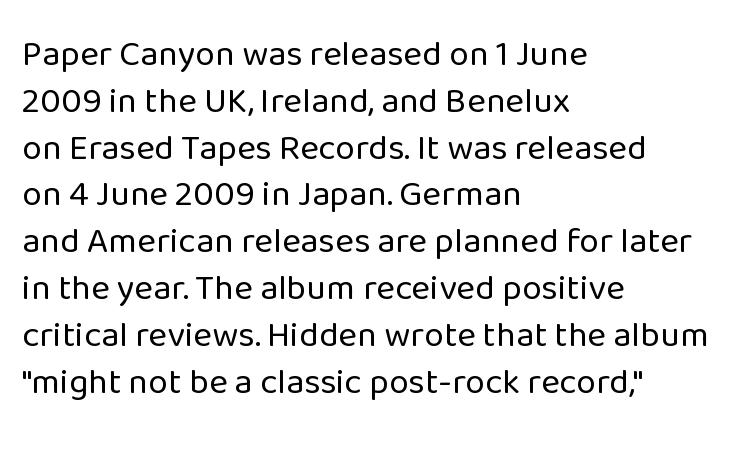
Q: Is the text bold? A: No.
Q: Is the text italic (slanted)? A: No, it is upright.
Q: Is the typeface a serif or a sans-serif typeface? A: Sans-serif.
Q: Is the text underlined? A: No.
Q: How is the paragraph aligned? A: Left-aligned.
Q: Is the spacing between letters normal or unusually wide? A: Normal.
Q: Is the spacing between lines tight, normal or loose? A: Normal.
Q: Width (condensed, normal, or wide)? A: Normal.
Q: Stroke contrast? A: Low.
Q: x-height? A: Medium.
Q: Monospaced? A: No.
